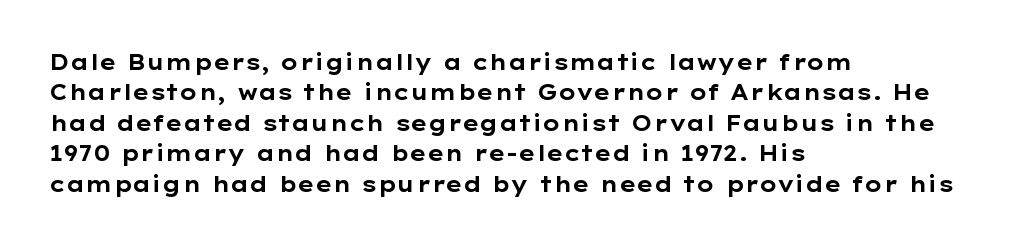
The image shows 21 px bold type, upright; set left-aligned, normal line spacing (1.45x), normal letter spacing, not underlined.
